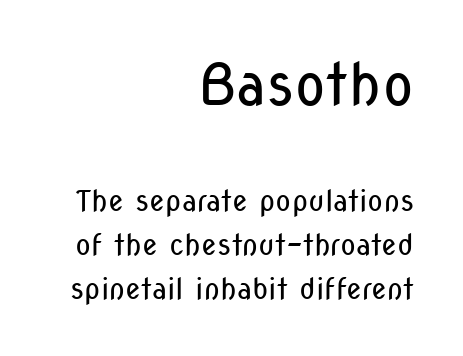
{"serif": "no", "italic": "no", "bold": "no", "weight": "regular", "width": "condensed", "stroke_contrast": "low", "x_height": "medium", "monospaced": "no", "underline": "no", "align": "right", "line_spacing": "normal", "line_spacing_ratio": 1.51, "letter_spacing": "normal", "letter_spacing_em": 0.0, "larger_block": "first", "size_ratio": 2.0, "glyph_px": 58}
